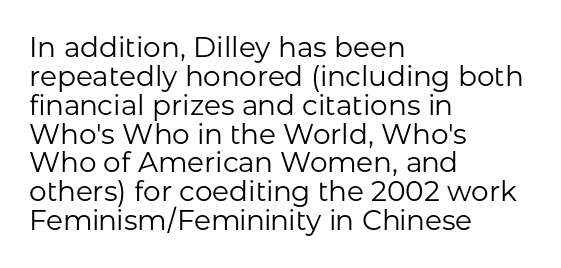
{"serif": "no", "italic": "no", "bold": "no", "weight": "regular", "width": "normal", "stroke_contrast": "low", "x_height": "medium", "monospaced": "no", "underline": "no", "align": "left", "line_spacing": "tight", "line_spacing_ratio": 1.03, "letter_spacing": "normal", "letter_spacing_em": 0.0, "glyph_px": 28}
